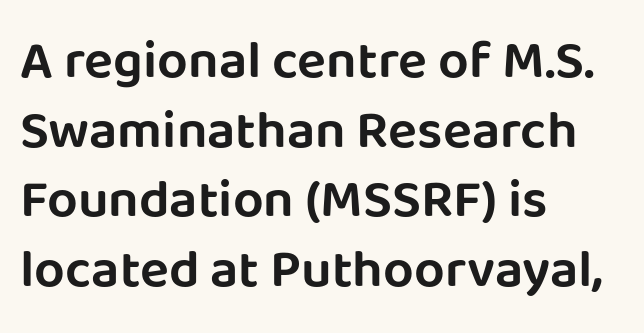
Q: Is the text italic (slanted)? A: No, it is upright.
Q: Is the typeface a serif or a sans-serif typeface? A: Sans-serif.
Q: Is the text underlined? A: No.
Q: How is the paragraph aligned? A: Left-aligned.
Q: Is the spacing between letters normal or unusually wide? A: Normal.
Q: Is the spacing between lines tight, normal or loose? A: Normal.
Q: Width (condensed, normal, or wide)? A: Normal.
Q: Stroke contrast? A: Low.
Q: x-height? A: Large.
Q: Monospaced? A: No.
